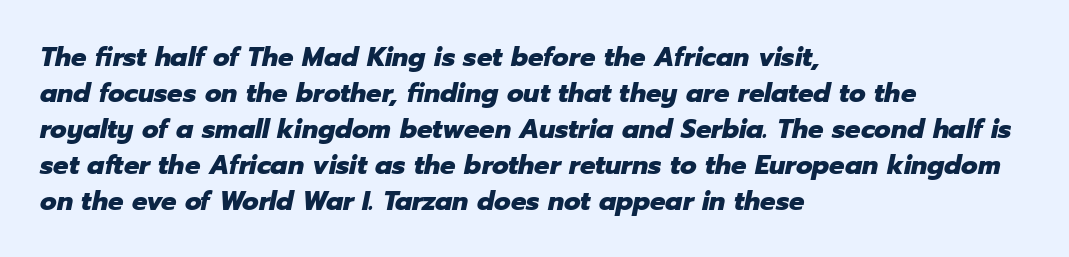
{"italic": "yes", "lean": "right", "slant_degrees": 12, "bold": "yes", "underline": "no", "align": "left", "line_spacing": "normal", "line_spacing_ratio": 1.33, "letter_spacing": "normal", "letter_spacing_em": 0.0, "glyph_px": 27}
